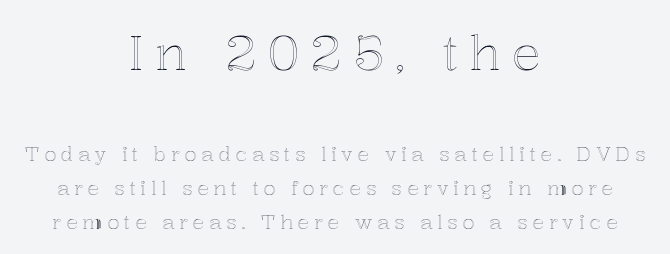
Casual observation: everything's sitting right in the middle. Horizontal bands of white between lines are of average thickness. The tracking reads as deliberately expanded to a designer's eye. Has an underline been added? It has not. Italic? Not at all — the glyphs are vertical. This sample has the flowing, uneven cadence of proportional lettering.
